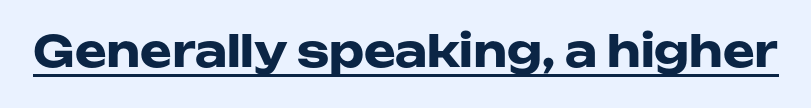
The image shows 43 px heavy, wide sans-serif type, upright; set normal letter spacing, underlined; low stroke contrast and a medium x-height.
